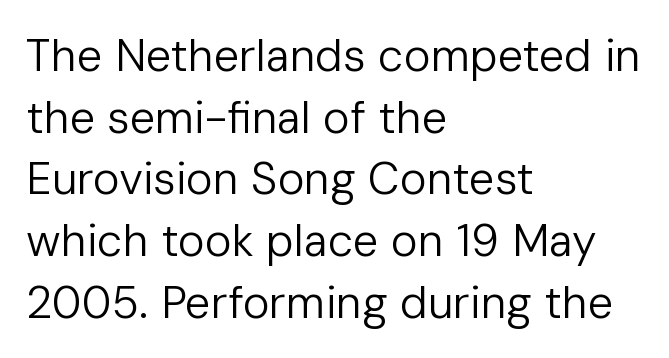
{"serif": "no", "italic": "no", "bold": "no", "weight": "regular", "width": "normal", "stroke_contrast": "low", "x_height": "medium", "monospaced": "no", "underline": "no", "align": "left", "line_spacing": "normal", "line_spacing_ratio": 1.37, "letter_spacing": "normal", "letter_spacing_em": 0.0, "glyph_px": 45}
